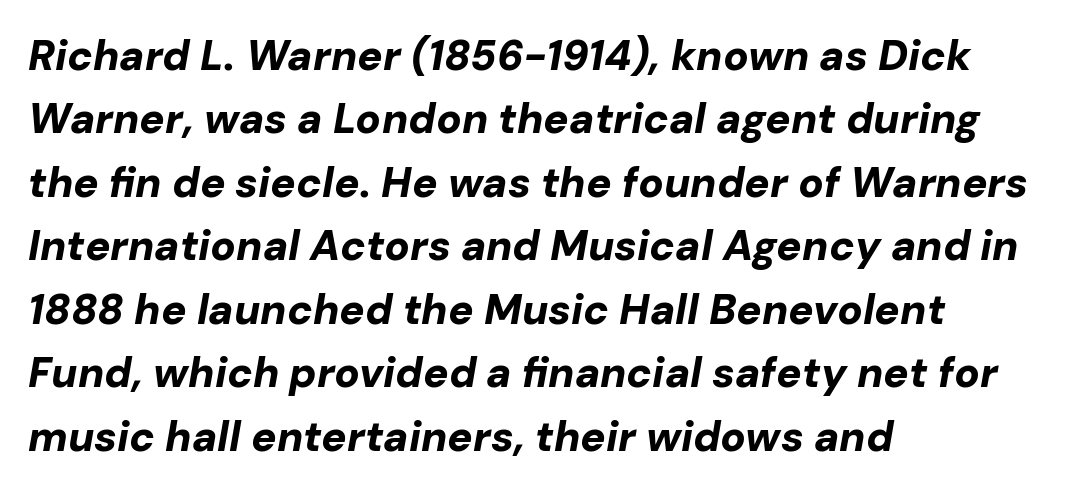
The image shows 42 px bold type, italic (leaning right); set left-aligned, normal line spacing (1.51x), normal letter spacing, not underlined; low stroke contrast and a medium x-height.
